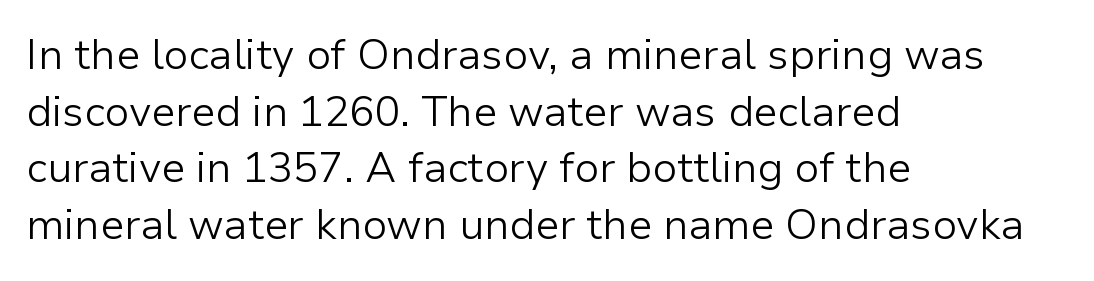
The image shows 42 px light sans-serif type, upright; set left-aligned, normal line spacing (1.35x), normal letter spacing, not underlined; low stroke contrast and a medium x-height.
